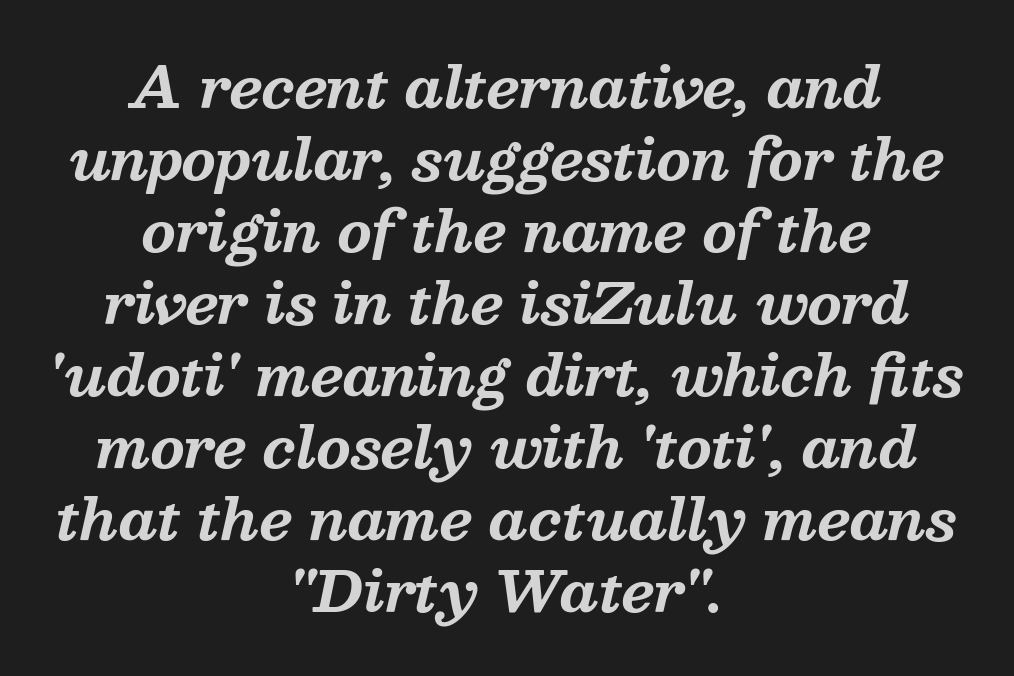
I'd call this a serif setting — the letters wear small feet. The passage shown stacks its lines at a standard gap. In CSS terms this would be text-align: center. The baseline area is clear.
